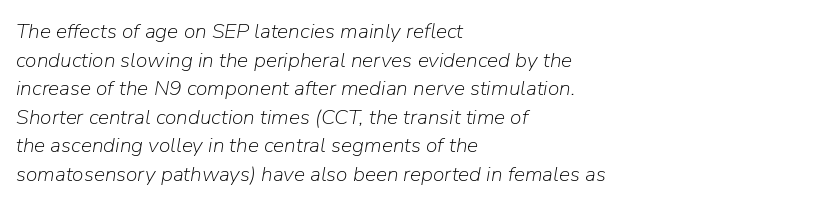
This sample is left-justified, so line endings fall wherever the words run out. The axis of the letterforms is tilted away from vertical. Is the type heavy? It reads as light-to-regular instead. Summary of vertical rhythm: regular, with standard interline spacing. There is no visible air inserted between adjacent glyphs.
